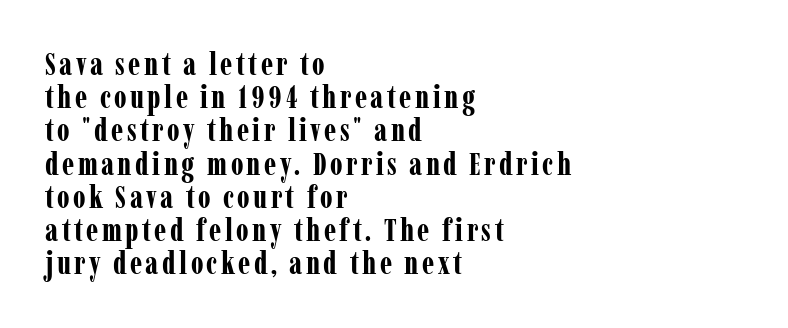
If you drew a line through each stem, it would be perfectly vertical. Where is the straight margin? On the left. These lines are composed in type with serifs. The space beneath each line is pristine and unruled.
